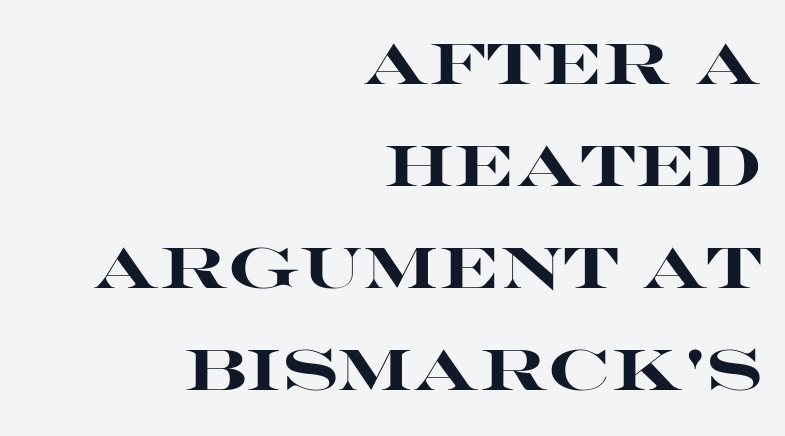
Q: Is the text bold? A: Yes.
Q: Is the text italic (slanted)? A: No, it is upright.
Q: Is the typeface a serif or a sans-serif typeface? A: Serif.
Q: Is the text underlined? A: No.
Q: How is the paragraph aligned? A: Right-aligned.
Q: Is the spacing between letters normal or unusually wide? A: Normal.
Q: Width (condensed, normal, or wide)? A: Wide.
Q: Stroke contrast? A: High.
Q: x-height? A: Large.
Q: Monospaced? A: No.
